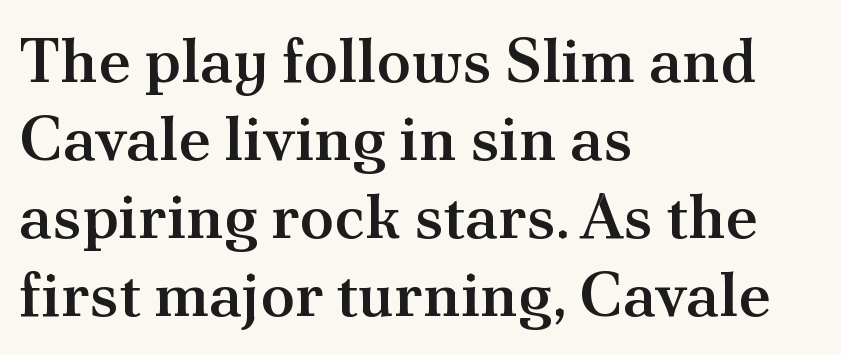
Letters rest on an invisible, unmarked baseline. What kind of face is this? One with serifs. The letters are semibold — heavier than regular but short of a full bold. Observe the ordinary spacing: letters are neighbours, not strangers. No italicization has been applied; the sample stays upright.
